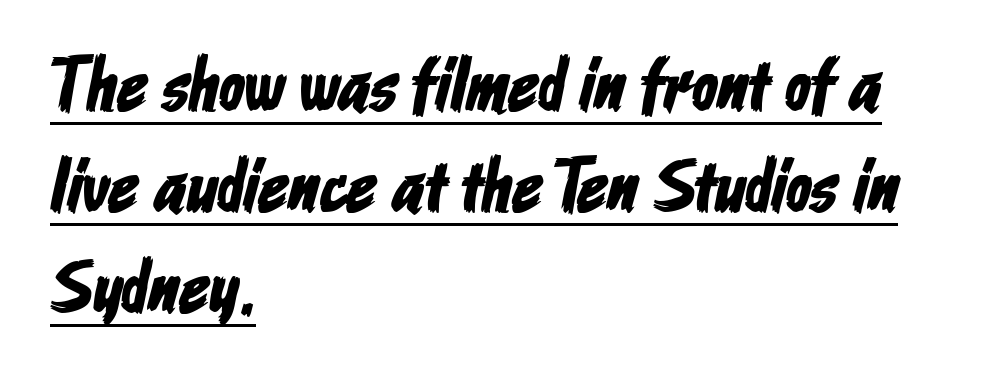
{"serif": "no", "width": "condensed", "stroke_contrast": "low", "x_height": "medium", "monospaced": "no", "underline": "yes", "align": "left", "line_spacing": "normal", "line_spacing_ratio": 1.35, "letter_spacing": "normal", "letter_spacing_em": 0.0, "glyph_px": 75}
